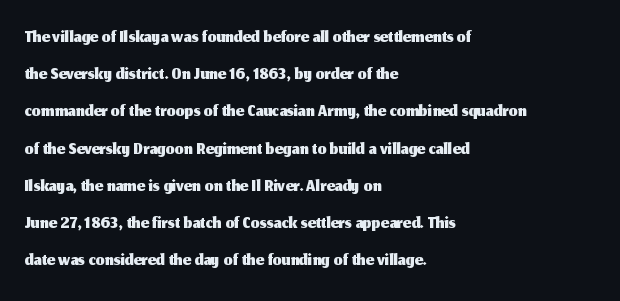
Q: Is the text italic (slanted)? A: No, it is upright.
Q: Is the typeface a serif or a sans-serif typeface? A: Sans-serif.
Q: Is the text underlined? A: No.
Q: How is the paragraph aligned? A: Left-aligned.
Q: Is the spacing between letters normal or unusually wide? A: Normal.
Q: Is the spacing between lines tight, normal or loose? A: Normal.
Q: Width (condensed, normal, or wide)? A: Normal.
Q: Stroke contrast? A: Medium.
Q: x-height? A: Medium.
Q: Monospaced? A: No.
